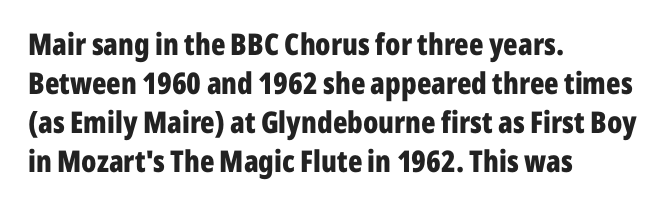
Q: Is the text bold? A: Yes.
Q: Is the text italic (slanted)? A: No, it is upright.
Q: Is the typeface a serif or a sans-serif typeface? A: Sans-serif.
Q: Is the text underlined? A: No.
Q: How is the paragraph aligned? A: Left-aligned.
Q: Is the spacing between letters normal or unusually wide? A: Normal.
Q: Is the spacing between lines tight, normal or loose? A: Normal.
Q: Width (condensed, normal, or wide)? A: Condensed.
Q: Stroke contrast? A: Low.
Q: x-height? A: Medium.
Q: Monospaced? A: No.
